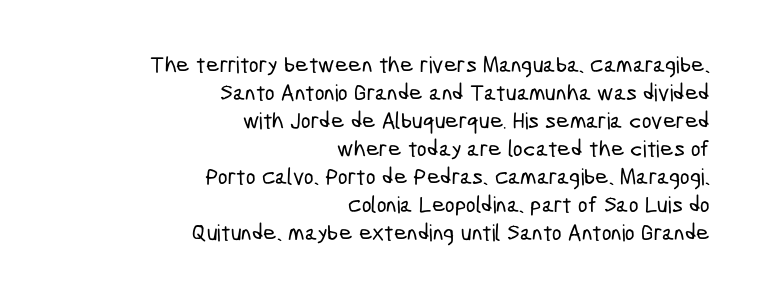
The image shows 23 px text type; set right-aligned, line spacing 1.22x, normal letter spacing, not underlined.
